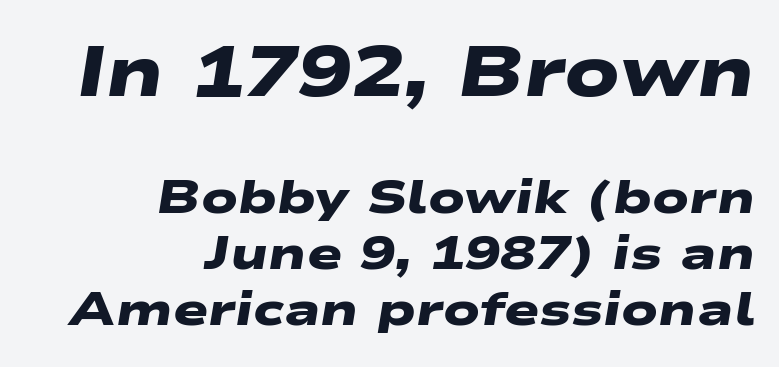
The image shows 71 px heavy, wide sans-serif type; set right-aligned, line spacing 1.19x, normal letter spacing, not underlined; the first (top) block is 1.51x larger; low stroke contrast and a medium x-height.
